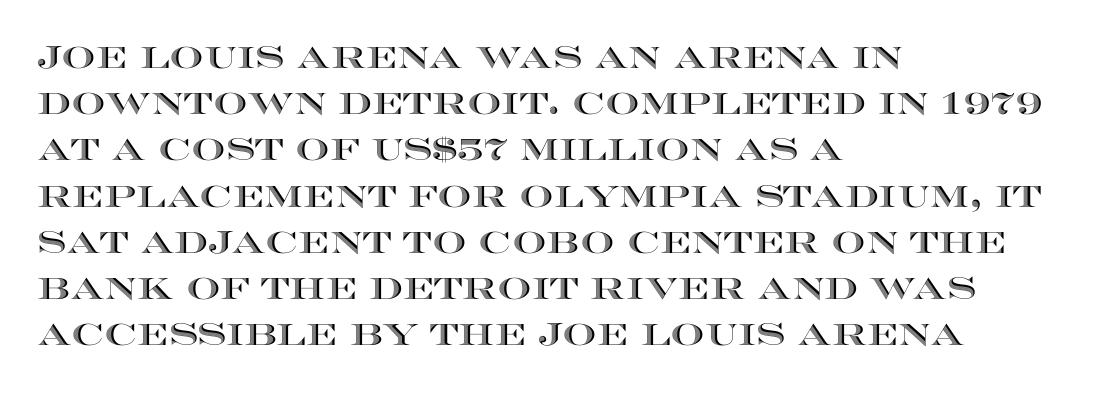
The image shows 30 px wide type, upright; set left-aligned, normal line spacing (1.54x), normal letter spacing, not underlined; a large x-height.
